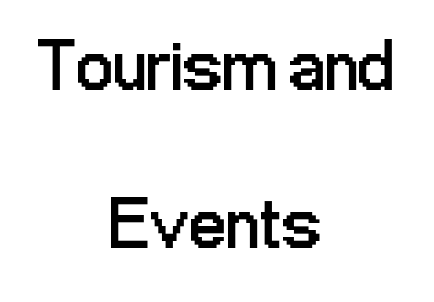
Baseline-to-baseline distance is far greater than the letter height. Is the letter spacing exaggerated? No — it looks like the ordinary default. Both edges are ragged and mirror each other, which tells us the setting is centered. Has an underline been added? It has not. Counters stay open thanks to moderate or lighter strokes. Is this a sans? Yes — the strokes have no serifs.
